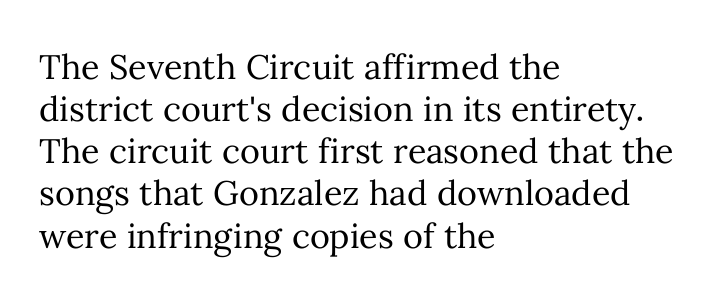
{"italic": "no", "bold": "no", "weight": "regular", "width": "normal", "stroke_contrast": "medium", "x_height": "medium", "monospaced": "no", "underline": "no", "align": "left", "line_spacing_ratio": 1.24, "letter_spacing": "normal", "letter_spacing_em": 0.0, "glyph_px": 34}
